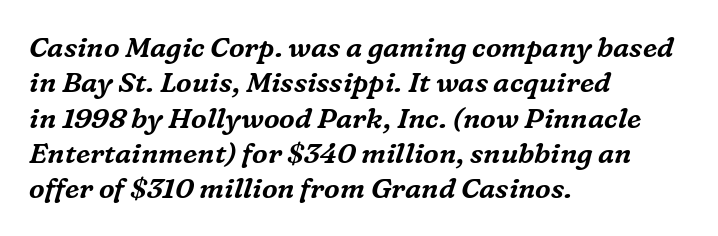
The image shows 28 px serif type, italic (leaning right); set left-aligned, normal line spacing (1.26x), normal letter spacing, not underlined; medium stroke contrast and a medium x-height.
